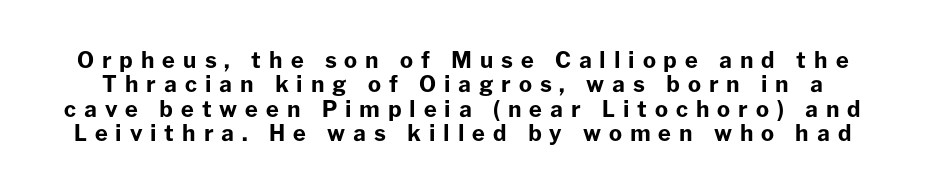
The image shows 22 px bold type, upright; set tight line spacing (1.11x), unusually wide letter spacing (+0.36 em), not underlined.
